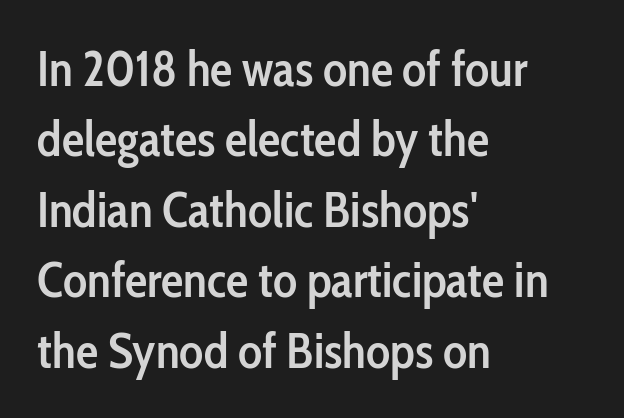
Q: Is the text bold? A: Semi-bold.
Q: Is the text italic (slanted)? A: No, it is upright.
Q: Is the typeface a serif or a sans-serif typeface? A: Sans-serif.
Q: Is the text underlined? A: No.
Q: How is the paragraph aligned? A: Left-aligned.
Q: Is the spacing between letters normal or unusually wide? A: Normal.
Q: Is the spacing between lines tight, normal or loose? A: Normal.
Q: Width (condensed, normal, or wide)? A: Condensed.
Q: Stroke contrast? A: Low.
Q: x-height? A: Medium.
Q: Monospaced? A: No.
